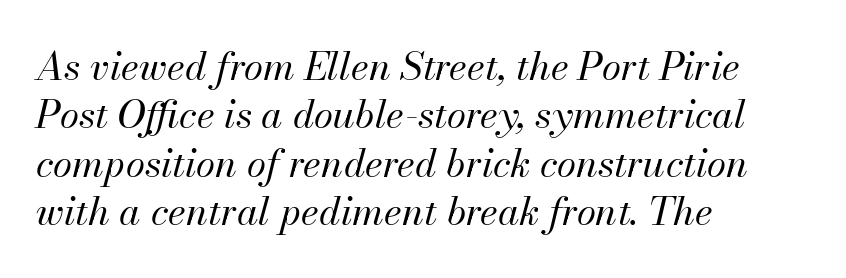
The image shows 39 px regular-weight type, italic (leaning right); set left-aligned, line spacing 1.24x, normal letter spacing, not underlined; medium stroke contrast and a small x-height.
